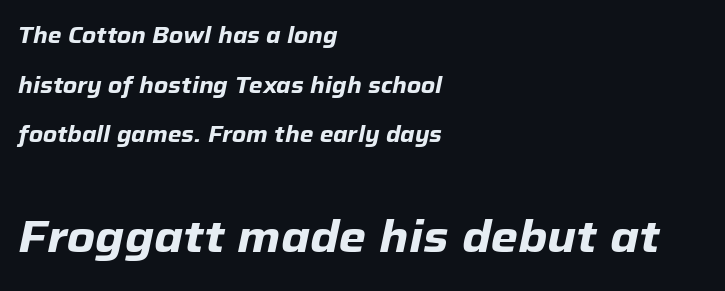
Q: Is the text bold? A: Yes.
Q: Is the text italic (slanted)? A: Yes, it leans right by about 12 degrees.
Q: Is the text underlined? A: No.
Q: How is the paragraph aligned? A: Left-aligned.
Q: Is the spacing between letters normal or unusually wide? A: Normal.
Q: Is the spacing between lines tight, normal or loose? A: Loose.
Q: Which block of text is set in a larger size, the first (top) or the second (bottom)? A: The second (bottom) one.
Q: Width (condensed, normal, or wide)? A: Normal.
Q: Stroke contrast? A: Low.
Q: x-height? A: Medium.
Q: Monospaced? A: No.
